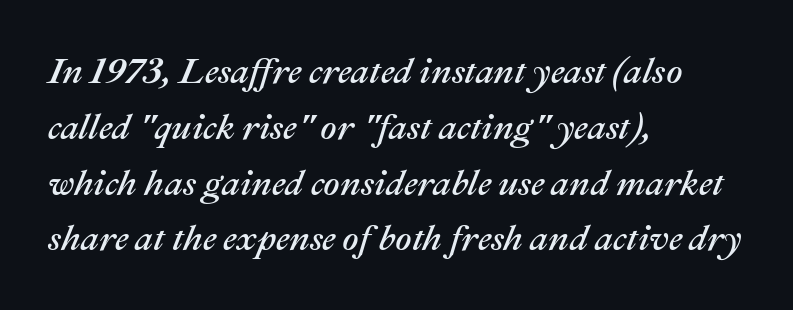
The image shows 36 px text type, italic (leaning right); set left-aligned, normal line spacing (1.55x), normal letter spacing, not underlined; medium stroke contrast and a medium x-height.
